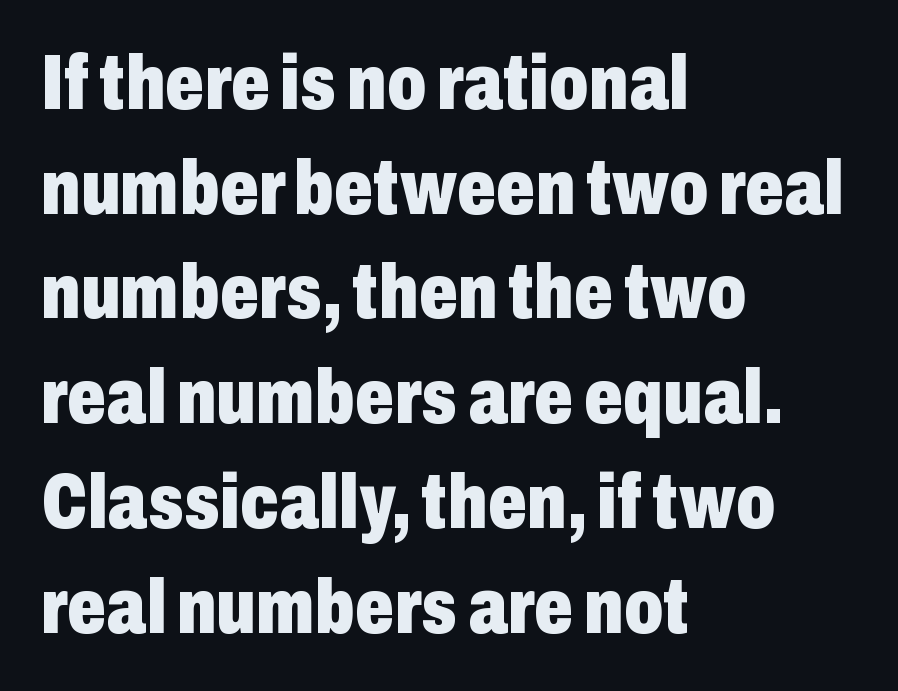
Q: Is the text bold? A: Yes.
Q: Is the text italic (slanted)? A: No, it is upright.
Q: Is the typeface a serif or a sans-serif typeface? A: Sans-serif.
Q: Is the text underlined? A: No.
Q: How is the paragraph aligned? A: Left-aligned.
Q: Is the spacing between letters normal or unusually wide? A: Normal.
Q: Is the spacing between lines tight, normal or loose? A: Normal.
Q: Width (condensed, normal, or wide)? A: Condensed.
Q: Stroke contrast? A: Low.
Q: x-height? A: Medium.
Q: Monospaced? A: No.
